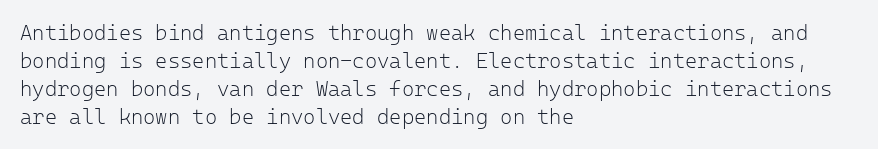
Q: Is the text bold? A: No.
Q: Is the text italic (slanted)? A: No, it is upright.
Q: Is the text underlined? A: No.
Q: How is the paragraph aligned? A: Left-aligned.
Q: Is the spacing between letters normal or unusually wide? A: Normal.
Q: Is the spacing between lines tight, normal or loose? A: Normal.
